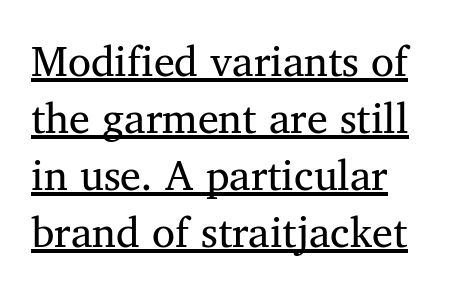
The letters look calm and open, with moderate or lighter stems. Check the space under the baseline: a stroke is drawn there. The compositor pushed each line to the left boundary. Looks like regular typesetting: each glyph gets only the width it needs. Quick note: not italic, upright.
